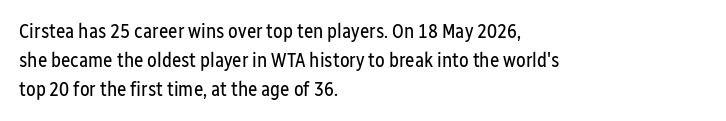
{"italic": "no", "bold": "no", "underline": "no", "align": "left", "line_spacing": "normal", "line_spacing_ratio": 1.44, "letter_spacing": "normal", "letter_spacing_em": 0.0, "glyph_px": 20}
